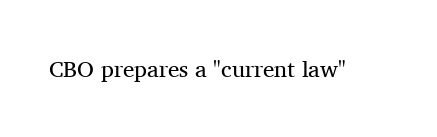
The type is set solid horizontally, with unmodified tracking. Words float on clear page, feet unadorned. A quiet, ordinary-to-light weight characterises the typeface. The type sits square on the baseline with zero lean.
